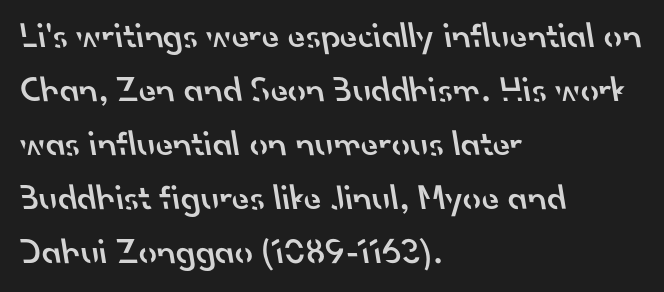
Q: Is the text bold? A: Semi-bold.
Q: Is the typeface a serif or a sans-serif typeface? A: Sans-serif.
Q: Is the text underlined? A: No.
Q: How is the paragraph aligned? A: Left-aligned.
Q: Is the spacing between letters normal or unusually wide? A: Normal.
Q: Is the spacing between lines tight, normal or loose? A: Normal.
Q: Width (condensed, normal, or wide)? A: Normal.
Q: Stroke contrast? A: Low.
Q: x-height? A: Small.
Q: Monospaced? A: No.
